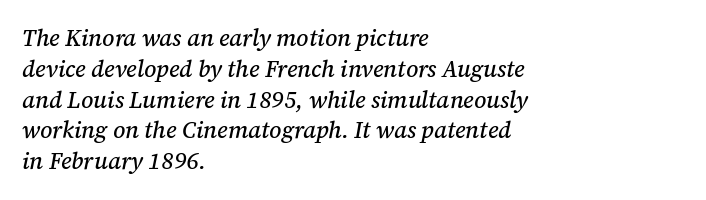
The image shows 23 px text type, italic (leaning right); set left-aligned, normal line spacing (1.34x), normal letter spacing, not underlined.
